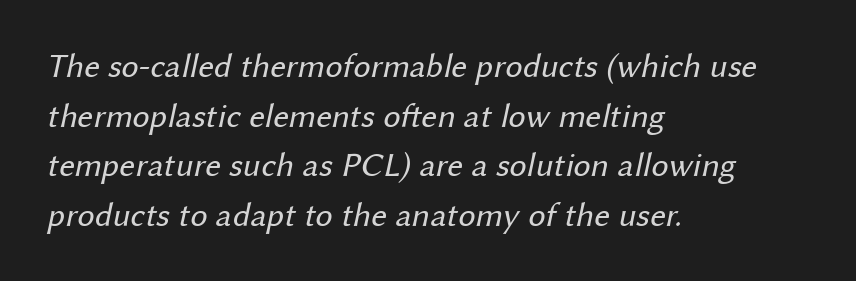
The strip under each line holds only bare page. This sample keeps an unexceptional amount of space between lines. Each word holds together tightly as a unit, with standard inter-letter gaps. The strokes are not fattened; the text isn't bold.
